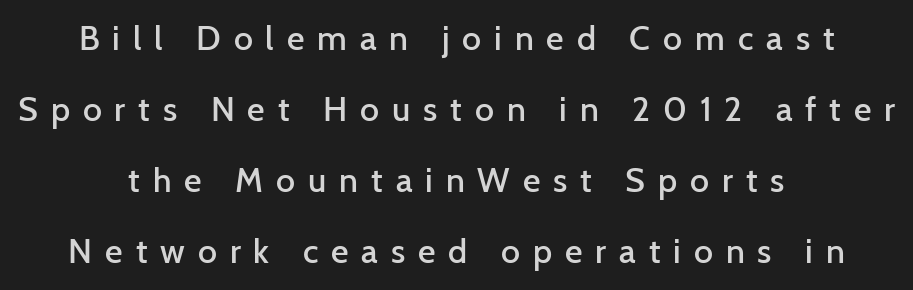
{"serif": "no", "italic": "no", "bold": "semi", "weight": "semibold", "width": "normal", "stroke_contrast": "low", "x_height": "medium", "monospaced": "no", "underline": "no", "align": "center", "line_spacing": "loose", "line_spacing_ratio": 2.09, "letter_spacing": "wide", "letter_spacing_em": 0.38, "glyph_px": 34}
